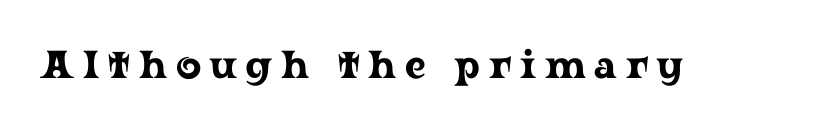
Here the designer chose a conventional face with non-uniform glyph widths. Posture: vertical. Only glyphs here, with clear space below each row. The characters display serif detailing at their extremities. The passage shown has open, widely tracked lettering throughout.
